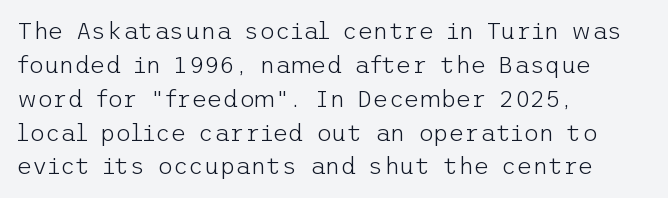
{"italic": "no", "bold": "no", "underline": "no", "align": "left", "line_spacing": "normal", "line_spacing_ratio": 1.41, "letter_spacing": "normal", "letter_spacing_em": 0.0, "glyph_px": 24}
